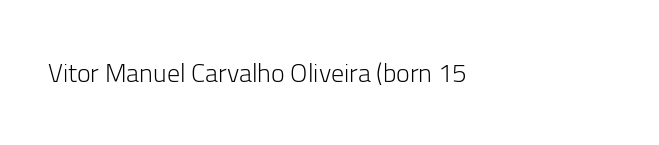
Q: Is the text bold? A: No.
Q: Is the text italic (slanted)? A: No, it is upright.
Q: Is the text underlined? A: No.
Q: How is the paragraph aligned? A: Left-aligned.
Q: Is the spacing between letters normal or unusually wide? A: Normal.
